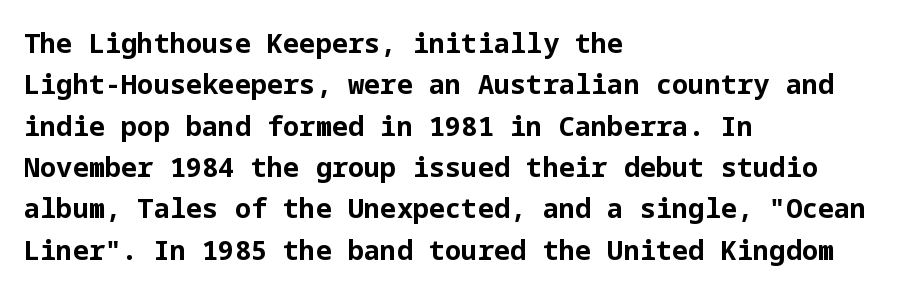
This block has exactly the height ordinary leading produces. The letterforms sit shoulder to shoulder at normal distance. On the weight axis this lands at bold, roughly 700. Line beginnings align vertically; line endings do not. A roman cut, with each character standing at attention.
